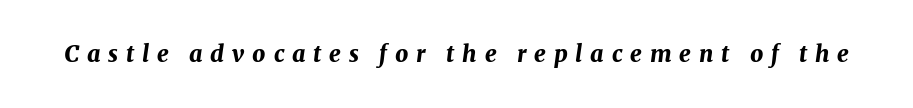
Q: Is the text bold? A: Yes.
Q: Is the text italic (slanted)? A: Yes, it leans right by about 8 degrees.
Q: Is the text underlined? A: No.
Q: Is the spacing between letters normal or unusually wide? A: Unusually wide.
